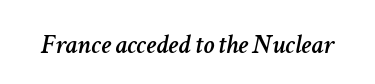
{"italic": "yes", "lean": "right", "slant_degrees": 11, "width": "normal", "stroke_contrast": "low", "x_height": "medium", "monospaced": "no", "underline": "no", "letter_spacing": "normal", "letter_spacing_em": 0.0, "glyph_px": 28}
